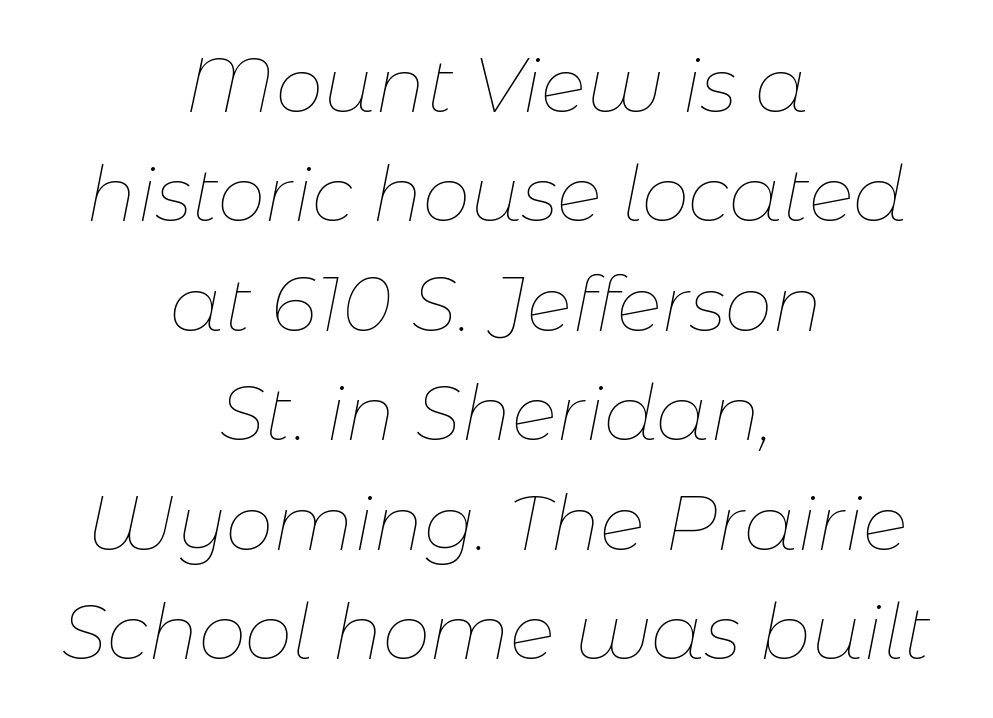
Q: Is the text bold? A: No.
Q: Is the text italic (slanted)? A: Yes, it leans right by about 11 degrees.
Q: Is the text underlined? A: No.
Q: How is the paragraph aligned? A: Centered.
Q: Is the spacing between letters normal or unusually wide? A: Normal.
Q: Is the spacing between lines tight, normal or loose? A: Normal.
Q: Width (condensed, normal, or wide)? A: Normal.
Q: Stroke contrast? A: Low.
Q: x-height? A: Medium.
Q: Monospaced? A: No.
